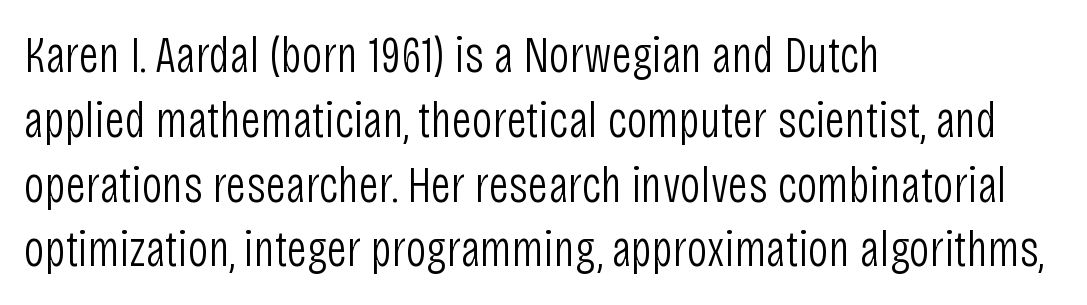
Q: Is the text bold? A: No.
Q: Is the text italic (slanted)? A: No, it is upright.
Q: Is the typeface a serif or a sans-serif typeface? A: Sans-serif.
Q: Is the text underlined? A: No.
Q: How is the paragraph aligned? A: Left-aligned.
Q: Is the spacing between letters normal or unusually wide? A: Normal.
Q: Is the spacing between lines tight, normal or loose? A: Normal.
Q: Width (condensed, normal, or wide)? A: Condensed.
Q: Stroke contrast? A: Low.
Q: x-height? A: Large.
Q: Monospaced? A: No.
